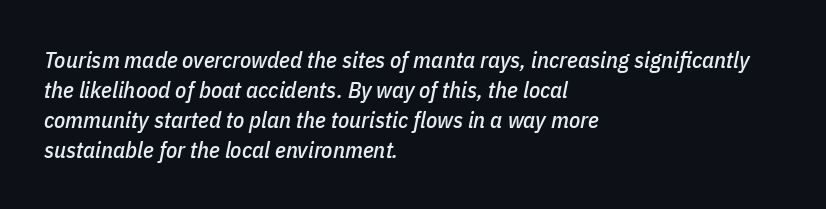
The image shows 23 px text type, italic (leaning right); set left-aligned, normal line spacing (1.3x), normal letter spacing, not underlined.
